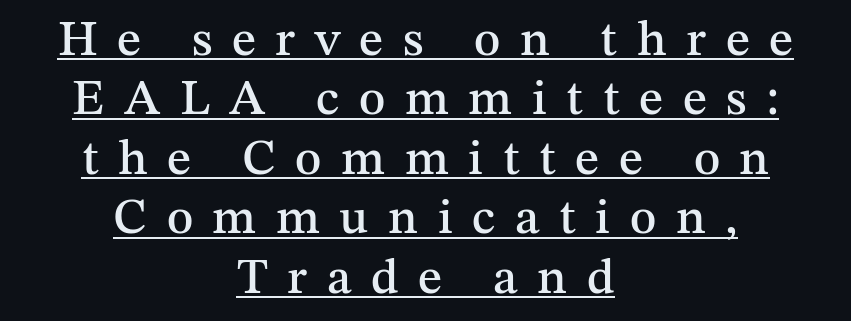
{"serif": "yes", "italic": "no", "width": "normal", "stroke_contrast": "medium", "x_height": "medium", "monospaced": "no", "underline": "yes", "align": "center", "line_spacing_ratio": 1.19, "letter_spacing": "wide", "letter_spacing_em": 0.39, "glyph_px": 50}
